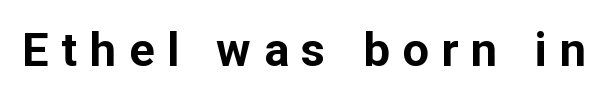
{"serif": "no", "italic": "no", "bold": "yes", "weight": "bold", "width": "normal", "stroke_contrast": "low", "x_height": "medium", "monospaced": "no", "underline": "no", "letter_spacing": "wide", "letter_spacing_em": 0.27, "glyph_px": 47}
